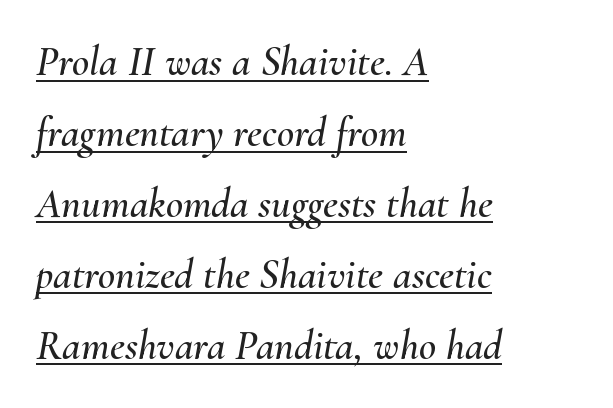
{"italic": "yes", "lean": "right", "slant_degrees": 10, "width": "normal", "stroke_contrast": "medium", "x_height": "small", "monospaced": "no", "underline": "yes", "align": "left", "line_spacing": "normal", "line_spacing_ratio": 1.69, "letter_spacing": "normal", "letter_spacing_em": 0.0, "glyph_px": 42}
